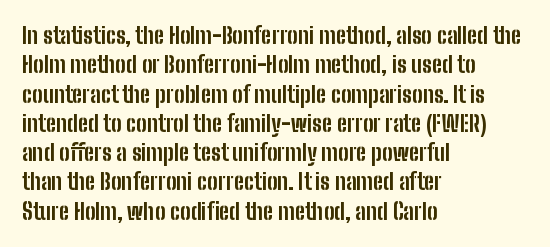
The image shows 22 px bold type, upright; set left-aligned, normal line spacing (1.33x), normal letter spacing, not underlined.
